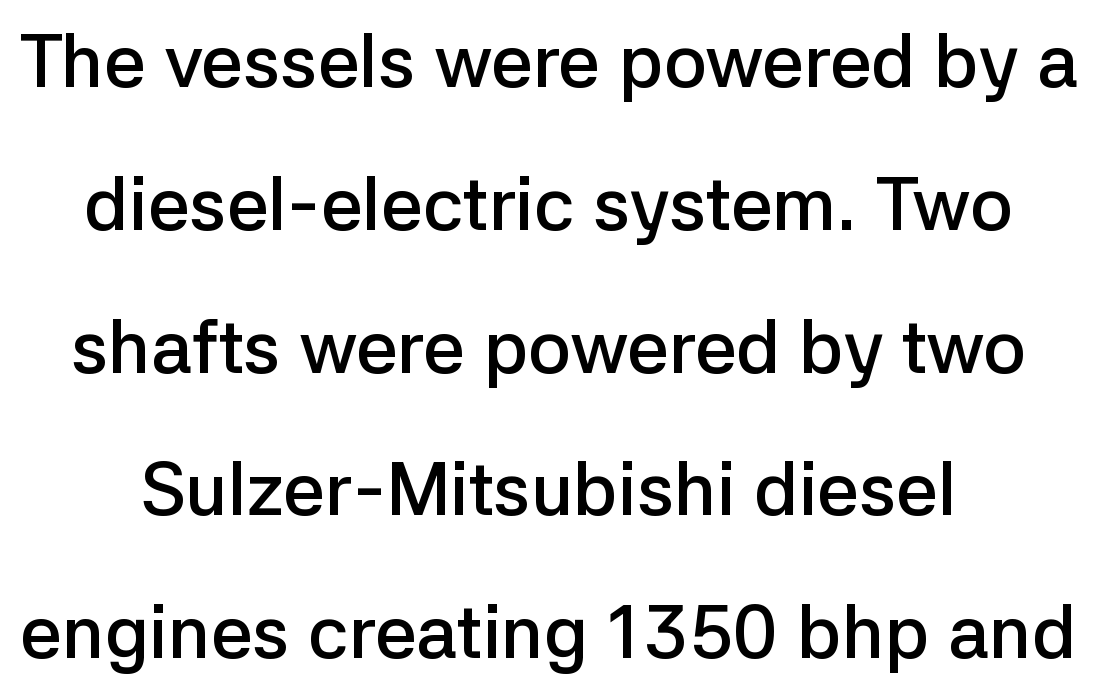
The image shows 74 px semibold sans-serif type, upright; set centered, loose line spacing (1.93x), normal letter spacing, not underlined; low stroke contrast and a medium x-height.
